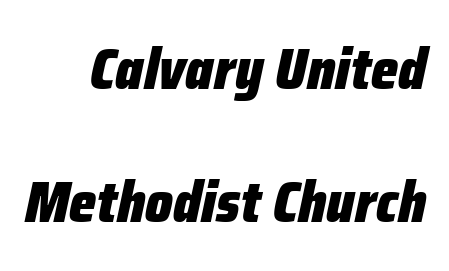
Nobody touched the tracking dial on this one. The face used here has a pronounced slope to its letters. Rows of type keep a wide berth in the vertical direction. Line endings align vertically; line beginnings do not.
